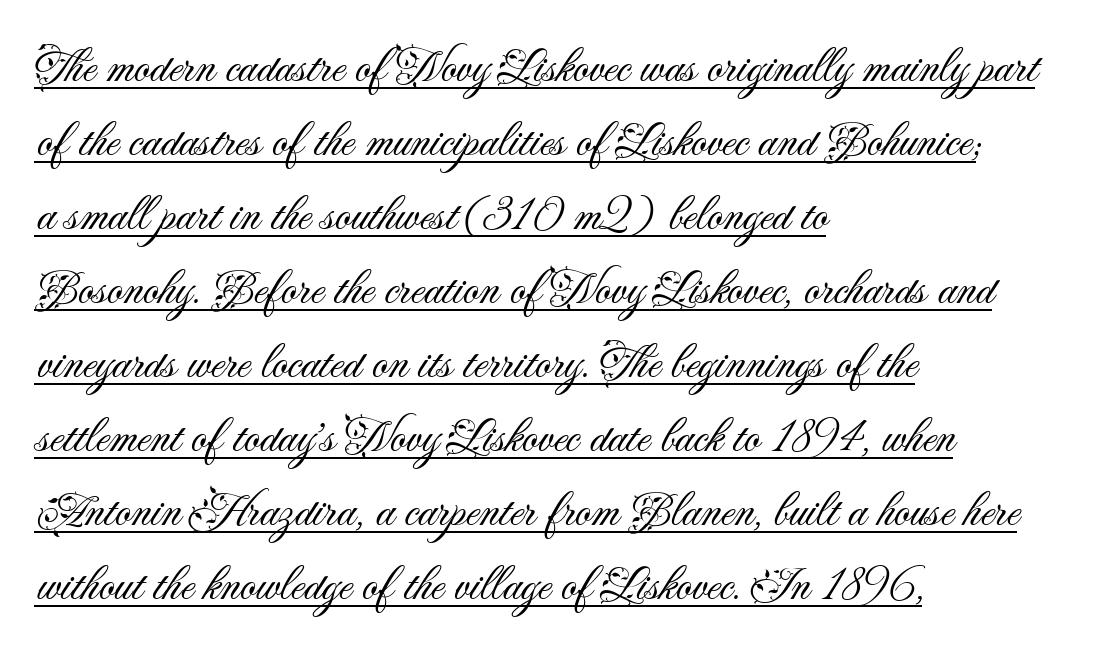
Spacing between characters is what you'd get straight out of the box. The face used here appears with an underline applied. Here the designer chose a conventional face with non-uniform glyph widths.
